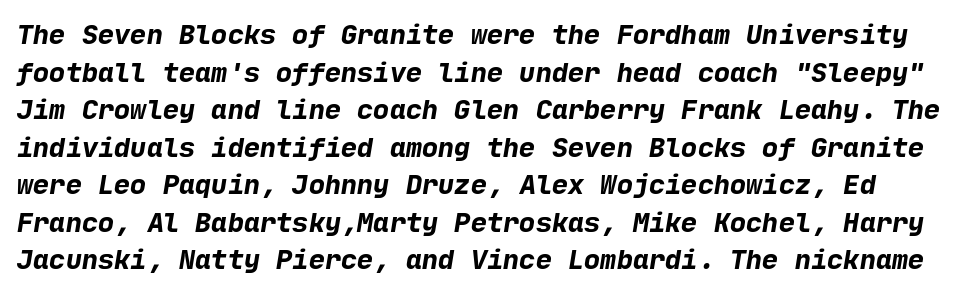
Q: Is the text bold? A: Yes.
Q: Is the text underlined? A: No.
Q: Is the spacing between letters normal or unusually wide? A: Normal.
Q: Is the spacing between lines tight, normal or loose? A: Normal.
